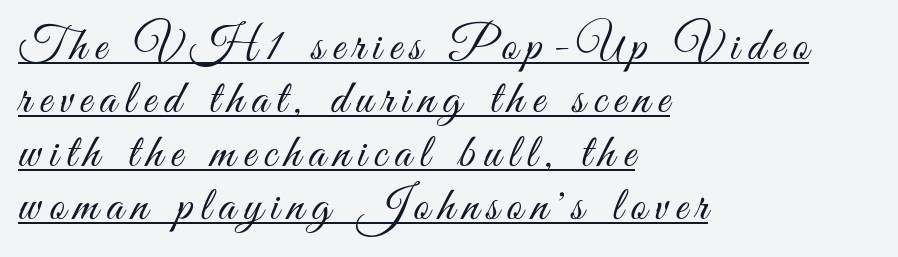
The image shows 48 px light, condensed sans-serif type; set left-aligned, tight line spacing (1.11x), underlined; medium stroke contrast and a small x-height.
